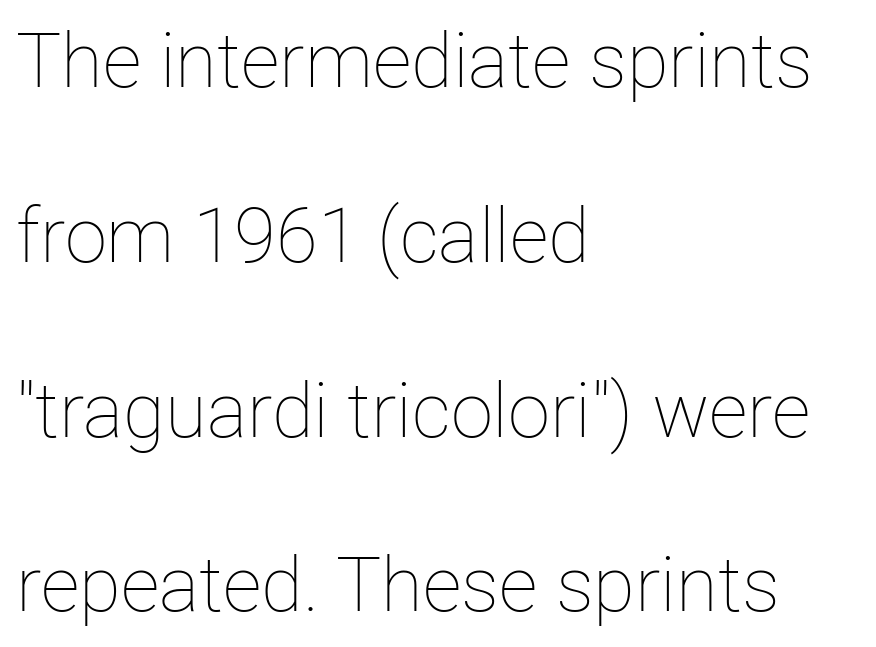
{"italic": "no", "bold": "no", "weight": "thin", "width": "normal", "stroke_contrast": "low", "x_height": "medium", "monospaced": "no", "underline": "no", "align": "left", "line_spacing": "loose", "line_spacing_ratio": 2.3, "letter_spacing": "normal", "letter_spacing_em": 0.0, "glyph_px": 76}
